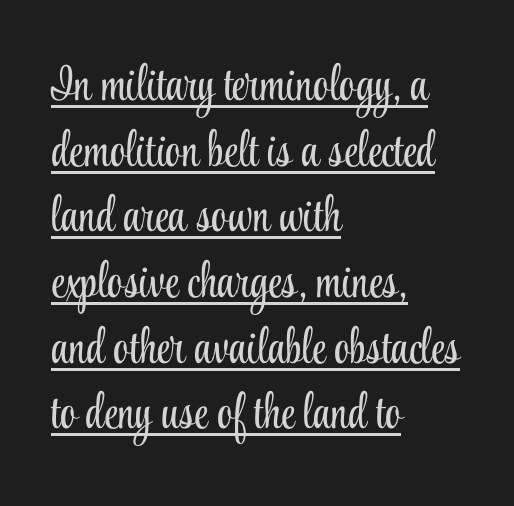
The image shows 49 px light, condensed serif type; set left-aligned, normal line spacing (1.34x), normal letter spacing, underlined; low stroke contrast and a small x-height.
